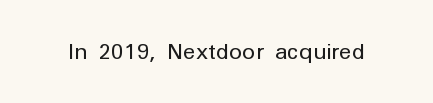
The image shows 22 px text type, upright; set normal letter spacing, not underlined.
